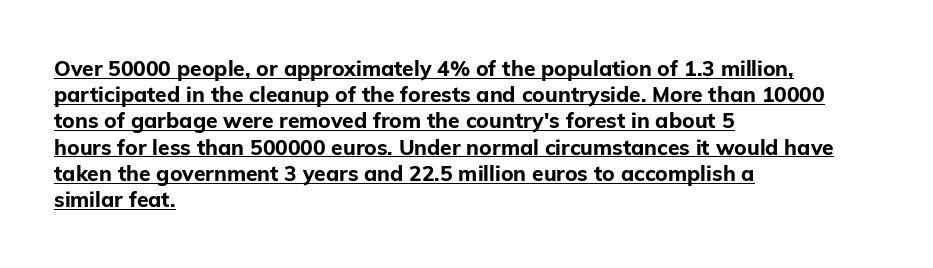
The image shows 21 px bold type, upright; set left-aligned, normal line spacing (1.25x), normal letter spacing, underlined.
